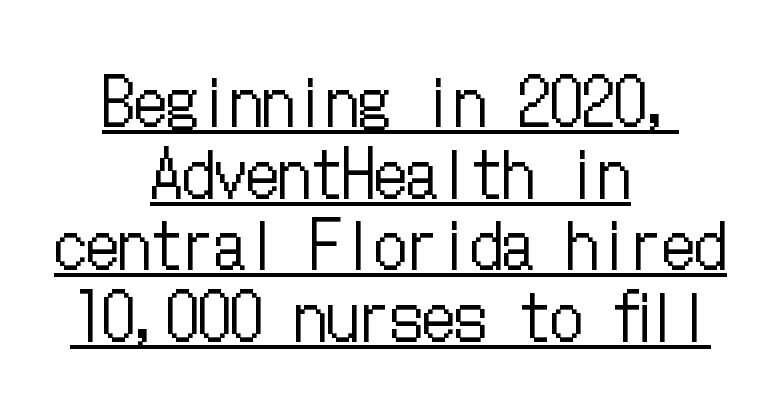
The image shows 64 px regular-weight, condensed type, upright; set centered, tight line spacing (1.12x), normal letter spacing, underlined; low stroke contrast and a medium x-height.
